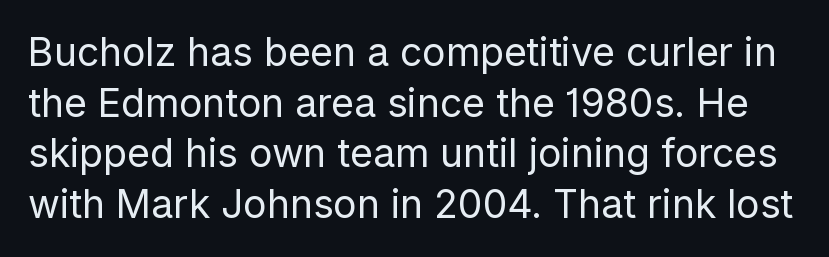
This sample has the flowing, uneven cadence of proportional lettering. Vertical strokes here are truly vertical. Stroke mass is kept to a normal reading level or below. Look at the bottom of the vertical strokes: they stop flat, with no serifs.
